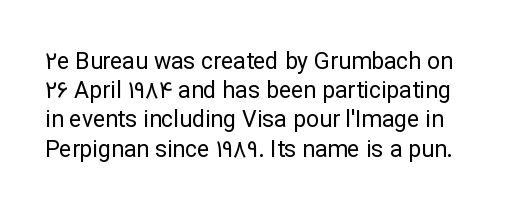
{"italic": "no", "bold": "no", "underline": "no", "line_spacing": "normal", "line_spacing_ratio": 1.27, "letter_spacing": "normal", "letter_spacing_em": 0.0, "glyph_px": 23}
